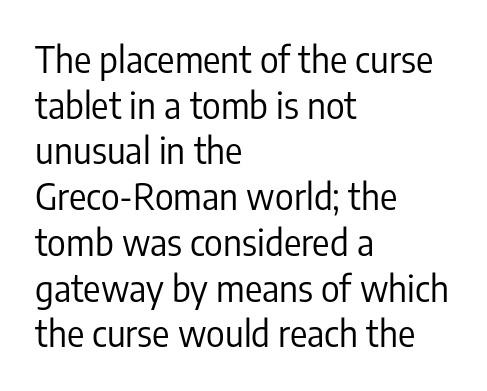
The image shows 36 px regular-weight, condensed sans-serif type, upright; set left-aligned, normal line spacing (1.27x), normal letter spacing, not underlined; low stroke contrast and a medium x-height.
